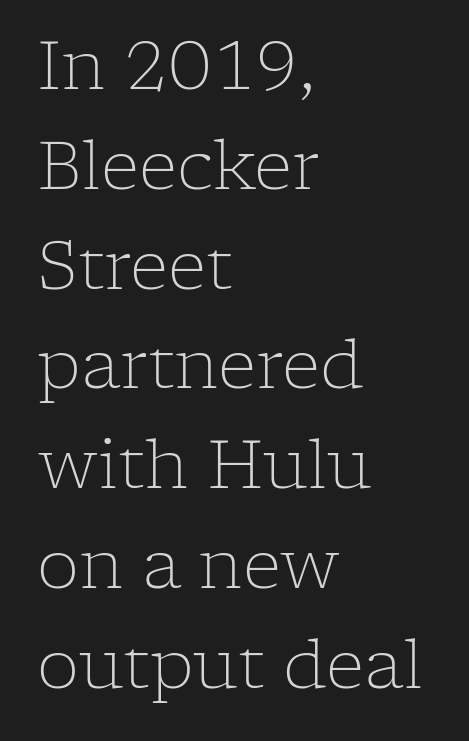
Q: Is the text bold? A: No.
Q: Is the text italic (slanted)? A: No, it is upright.
Q: Is the typeface a serif or a sans-serif typeface? A: Serif.
Q: Is the text underlined? A: No.
Q: How is the paragraph aligned? A: Left-aligned.
Q: Is the spacing between letters normal or unusually wide? A: Normal.
Q: Is the spacing between lines tight, normal or loose? A: Normal.
Q: Width (condensed, normal, or wide)? A: Normal.
Q: Stroke contrast? A: Low.
Q: x-height? A: Medium.
Q: Monospaced? A: No.
